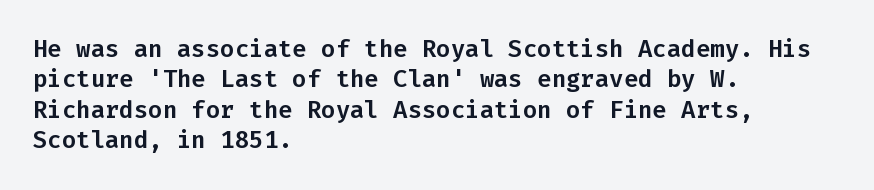
Unmarked baselines from the first word to the last. Short and long lines alike share a common starting point at left. The horizontal fit of the characters is conventional and even. Leading matches the norm, producing a regular column. In terms of posture, this sample is upright.
